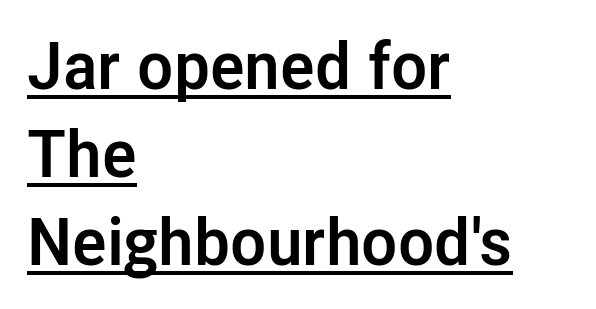
Q: Is the text bold? A: Yes.
Q: Is the text italic (slanted)? A: No, it is upright.
Q: Is the typeface a serif or a sans-serif typeface? A: Sans-serif.
Q: Is the text underlined? A: Yes.
Q: How is the paragraph aligned? A: Left-aligned.
Q: Is the spacing between letters normal or unusually wide? A: Normal.
Q: Is the spacing between lines tight, normal or loose? A: Normal.
Q: Width (condensed, normal, or wide)? A: Normal.
Q: Stroke contrast? A: Low.
Q: x-height? A: Medium.
Q: Monospaced? A: No.
